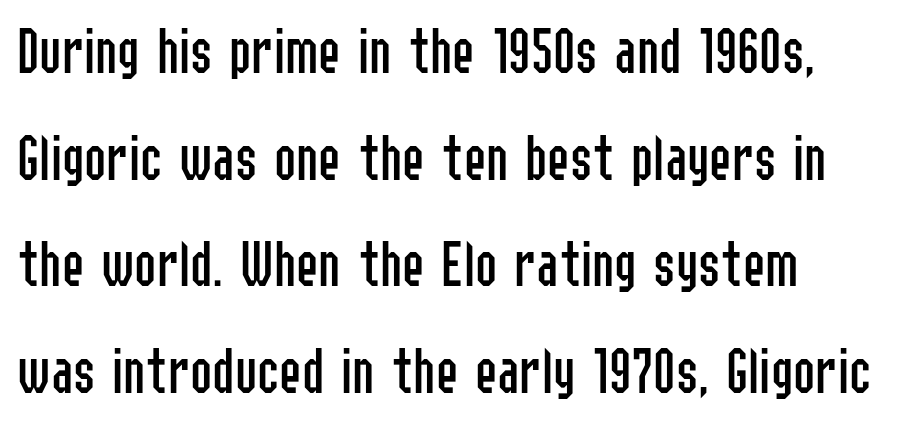
The image shows 67 px regular-weight, condensed sans-serif type, upright; set normal line spacing (1.59x), normal letter spacing, not underlined; low stroke contrast and a medium x-height.
